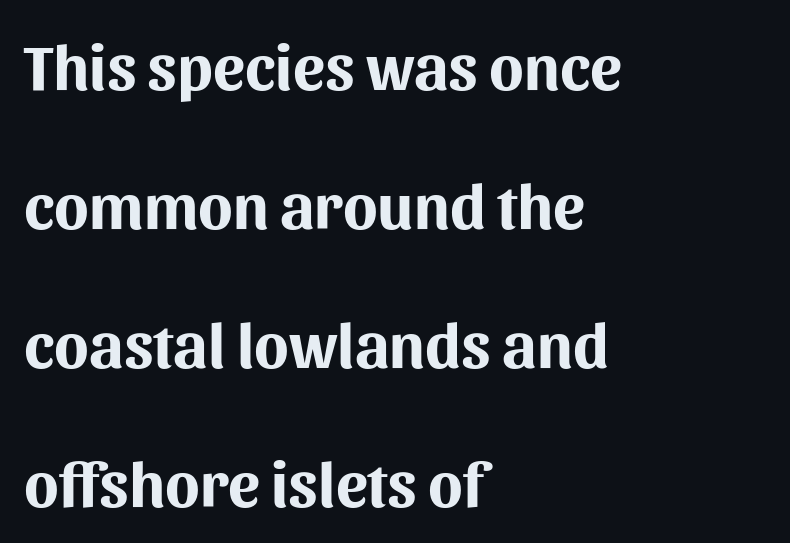
Q: Is the text bold? A: Yes.
Q: Is the text italic (slanted)? A: No, it is upright.
Q: Is the typeface a serif or a sans-serif typeface? A: Sans-serif.
Q: Is the text underlined? A: No.
Q: How is the paragraph aligned? A: Left-aligned.
Q: Is the spacing between letters normal or unusually wide? A: Normal.
Q: Is the spacing between lines tight, normal or loose? A: Loose.
Q: Width (condensed, normal, or wide)? A: Normal.
Q: Stroke contrast? A: Medium.
Q: x-height? A: Medium.
Q: Monospaced? A: No.
